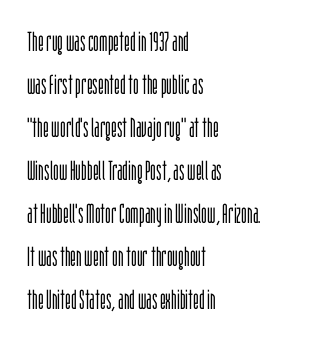
Line beginnings align vertically; line endings do not. Quick note: not italic, upright. No chunkiness to these letters — they're not bold. Default kerning and tracking; the words read as compact shapes.
